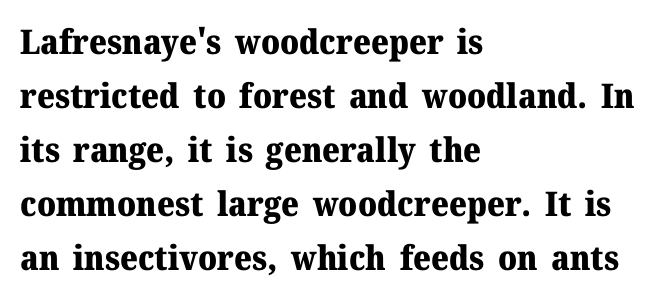
{"serif": "yes", "italic": "no", "bold": "yes", "weight": "heavy", "width": "normal", "stroke_contrast": "medium", "x_height": "medium", "monospaced": "no", "underline": "no", "align": "left", "line_spacing": "normal", "line_spacing_ratio": 1.59, "letter_spacing": "normal", "letter_spacing_em": 0.0, "glyph_px": 34}
